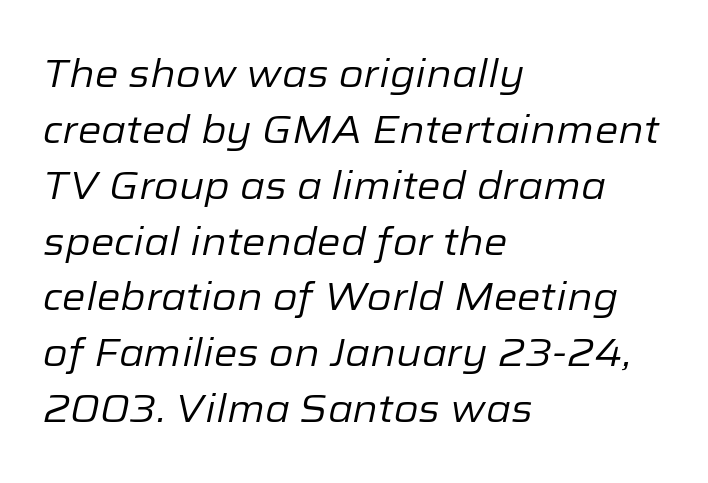
{"italic": "yes", "lean": "right", "slant_degrees": 12, "bold": "no", "weight": "regular", "width": "normal", "stroke_contrast": "low", "x_height": "medium", "monospaced": "no", "underline": "no", "align": "left", "line_spacing": "normal", "line_spacing_ratio": 1.47, "letter_spacing": "normal", "letter_spacing_em": 0.0, "glyph_px": 38}
